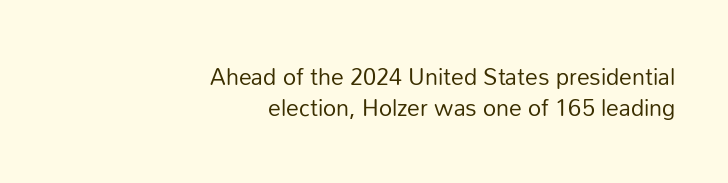
{"italic": "no", "bold": "no", "underline": "no", "align": "right", "line_spacing": "normal", "line_spacing_ratio": 1.34, "letter_spacing": "normal", "letter_spacing_em": 0.0, "glyph_px": 23}
